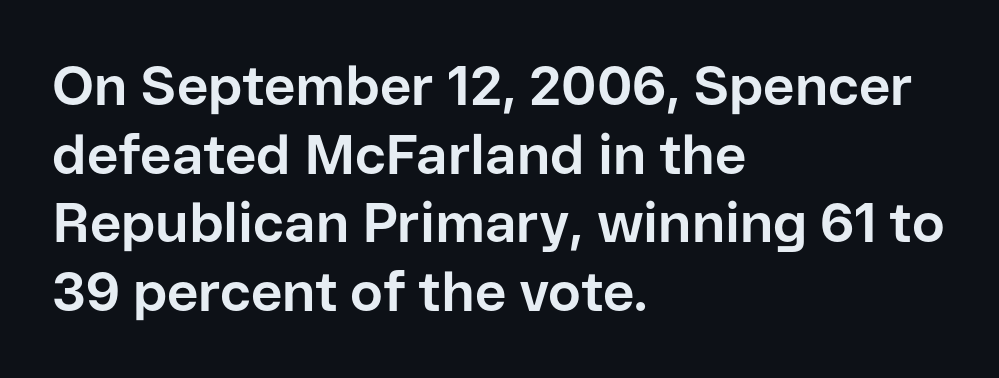
{"serif": "no", "italic": "no", "bold": "yes", "weight": "bold", "width": "normal", "stroke_contrast": "low", "x_height": "medium", "monospaced": "no", "underline": "no", "align": "left", "line_spacing": "normal", "line_spacing_ratio": 1.25, "letter_spacing": "normal", "letter_spacing_em": 0.0, "glyph_px": 55}
